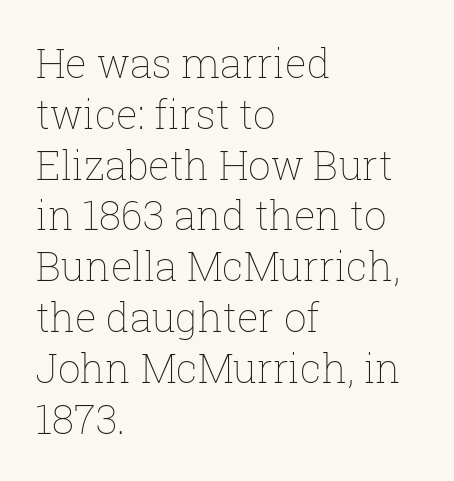
Q: Is the text bold? A: No.
Q: Is the text italic (slanted)? A: No, it is upright.
Q: Is the text underlined? A: No.
Q: How is the paragraph aligned? A: Left-aligned.
Q: Is the spacing between letters normal or unusually wide? A: Normal.
Q: Is the spacing between lines tight, normal or loose? A: Normal.
Q: Width (condensed, normal, or wide)? A: Normal.
Q: Stroke contrast? A: Low.
Q: x-height? A: Medium.
Q: Monospaced? A: No.
